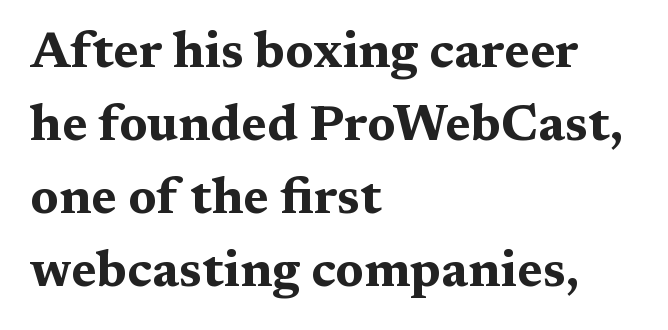
The letters advance in unequal steps, a hallmark of proportional type. Is this a sans? No — the strokes have serifs. In CSS terms this would be text-align: left. Caption: bold face, heavy strokes. Default kerning and tracking; the words read as compact shapes. The baseline area is clear.
